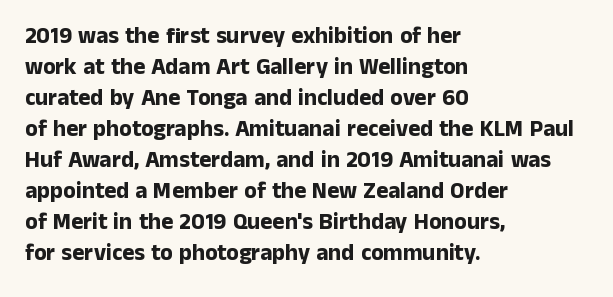
The image shows 23 px bold type, upright; set left-aligned, normal line spacing (1.35x), normal letter spacing, not underlined.
